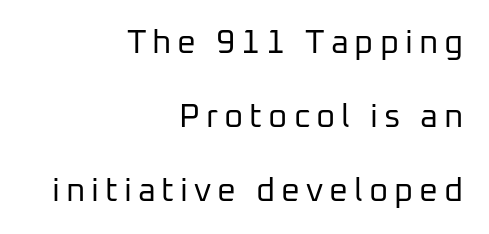
Q: Is the text bold? A: No.
Q: Is the text italic (slanted)? A: No, it is upright.
Q: Is the typeface a serif or a sans-serif typeface? A: Sans-serif.
Q: Is the text underlined? A: No.
Q: How is the paragraph aligned? A: Right-aligned.
Q: Is the spacing between lines tight, normal or loose? A: Loose.
Q: Width (condensed, normal, or wide)? A: Normal.
Q: Stroke contrast? A: Low.
Q: x-height? A: Medium.
Q: Monospaced? A: No.
